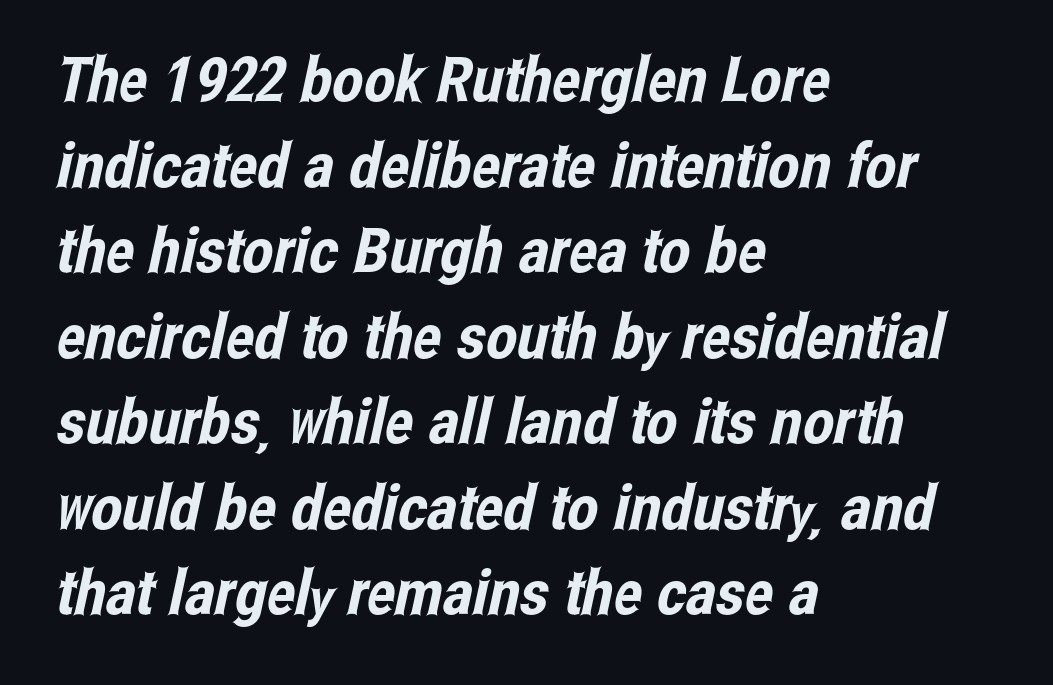
Glyph-to-glyph distance matches everyday printed text. Rows of type keep a routine distance in the vertical direction. The specimen omits any rule beneath the text block's lines. The designer went with a sans here, leaving each stem footless. These lines stack with their left ends in a neat column.
